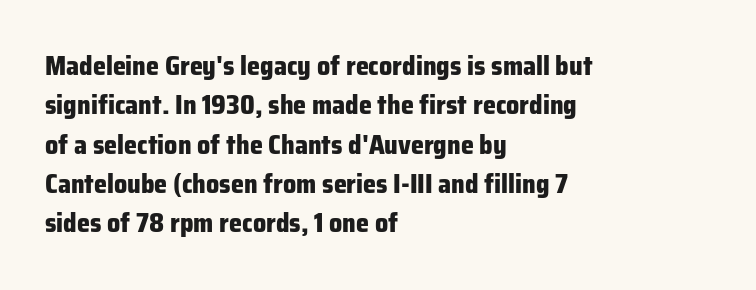
The image shows 26 px bold type, upright; set left-aligned, normal line spacing (1.51x), normal letter spacing, not underlined.
